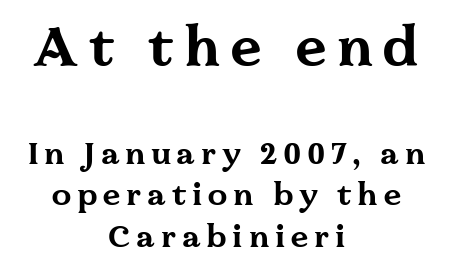
This rendering uses center alignment, leaving both contours irregular but symmetric. In terms of letterform style, serifs are clearly present. Reading down the column, the eye jumps a familiar distance to each next line. Each row of text sits above clean, open space. Is there any slant? The stems are plumb.
